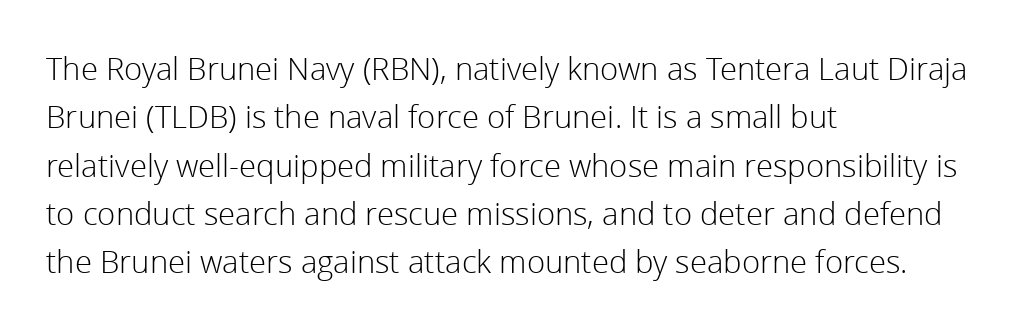
{"serif": "no", "italic": "no", "bold": "no", "weight": "light", "width": "normal", "x_height": "medium", "monospaced": "no", "underline": "no", "align": "left", "line_spacing": "normal", "line_spacing_ratio": 1.56, "letter_spacing": "normal", "letter_spacing_em": 0.0, "glyph_px": 31}
